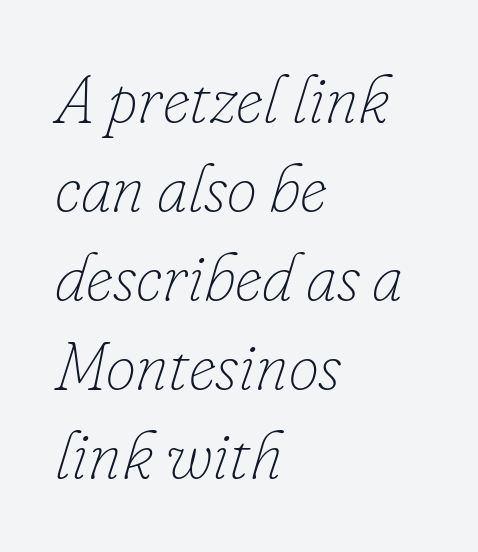
The image shows 68 px thin type, italic (leaning right); set left-aligned, normal line spacing (1.31x), normal letter spacing, not underlined; low stroke contrast and a small x-height.
